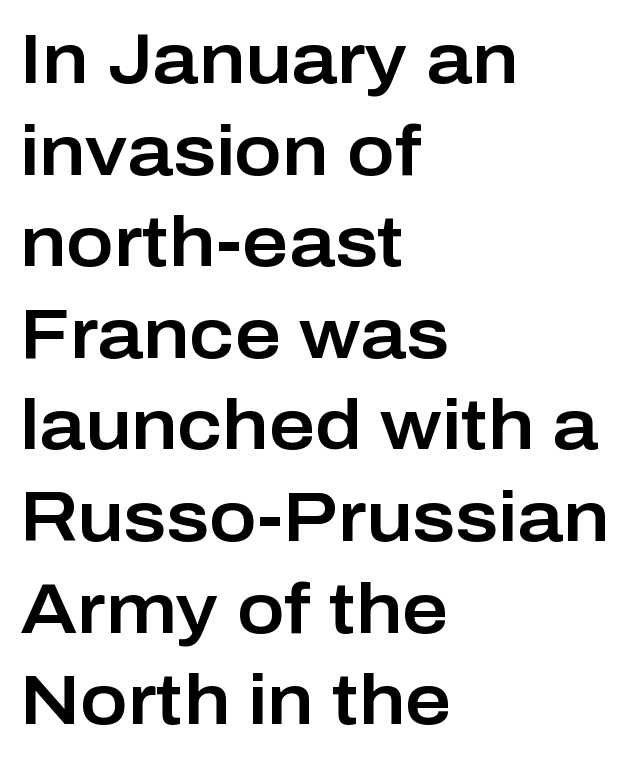
The image shows 71 px sans-serif type, upright; set left-aligned, normal line spacing (1.29x), normal letter spacing, not underlined; low stroke contrast and a medium x-height.
